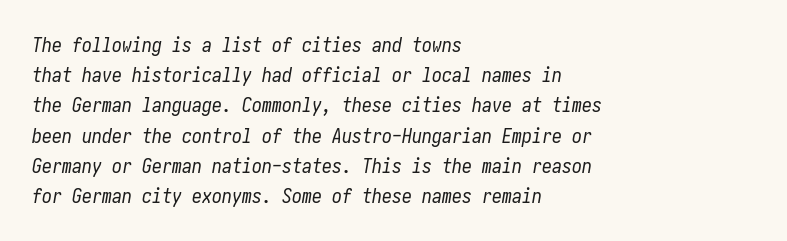
Q: Is the text bold? A: No.
Q: Is the text italic (slanted)? A: Yes, it leans right by about 10 degrees.
Q: Is the text underlined? A: No.
Q: How is the paragraph aligned? A: Left-aligned.
Q: Is the spacing between letters normal or unusually wide? A: Normal.
Q: Is the spacing between lines tight, normal or loose? A: Normal.
